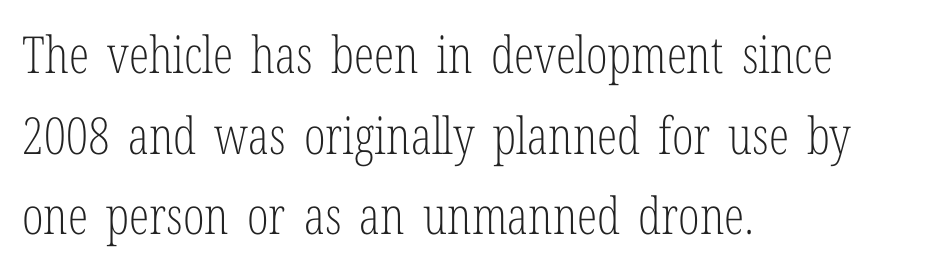
{"serif": "yes", "italic": "no", "bold": "no", "weight": "light", "width": "condensed", "stroke_contrast": "low", "x_height": "medium", "monospaced": "no", "underline": "no", "align": "left", "line_spacing": "normal", "line_spacing_ratio": 1.58, "letter_spacing": "normal", "letter_spacing_em": 0.0, "glyph_px": 51}
